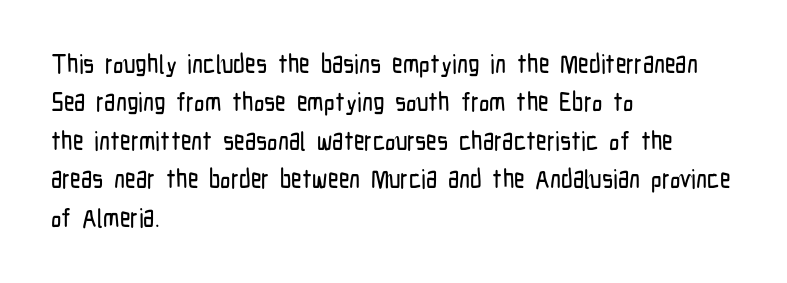
{"italic": "no", "underline": "no", "align": "left", "line_spacing": "normal", "line_spacing_ratio": 1.48, "letter_spacing": "normal", "letter_spacing_em": 0.0, "glyph_px": 26}
